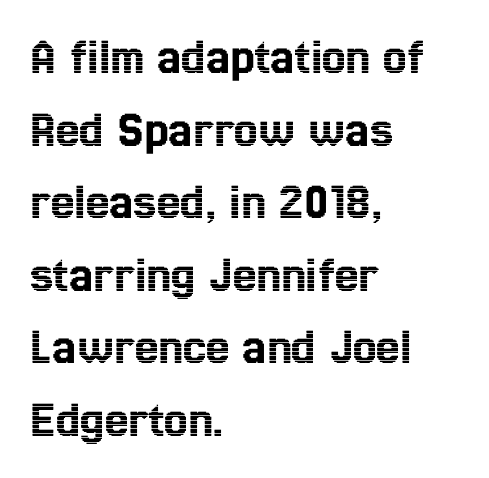
The font's upright variant was chosen for this text. This rendering features lettering with no underline. This block has exactly the height ordinary leading produces. The rag falls on the right side of this text block. The line texture is even and compact thanks to regular tracking.
